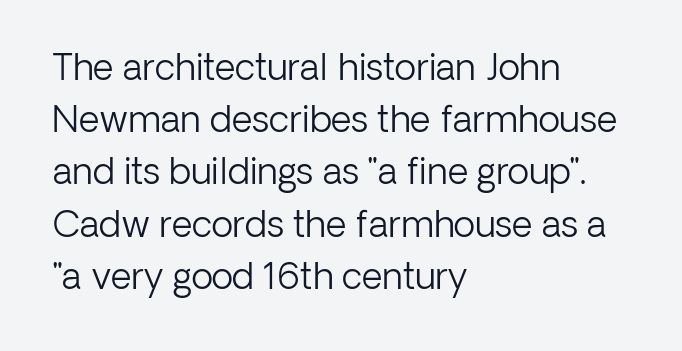
{"serif": "no", "italic": "no", "bold": "no", "weight": "light", "width": "normal", "stroke_contrast": "low", "x_height": "medium", "monospaced": "no", "underline": "no", "align": "left", "line_spacing": "normal", "line_spacing_ratio": 1.45, "letter_spacing": "normal", "letter_spacing_em": 0.0, "glyph_px": 36}
